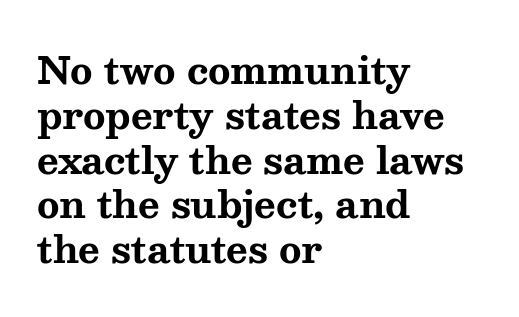
The image shows 37 px bold, wide serif type, upright; set left-aligned, line spacing 1.21x, normal letter spacing, not underlined; medium stroke contrast and a medium x-height.
